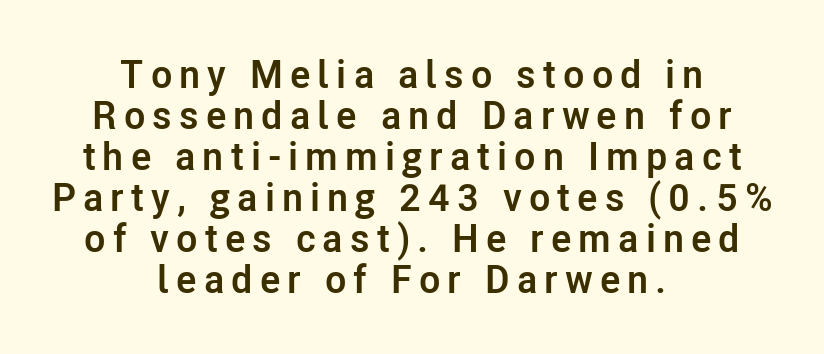
Typographically, this falls in the sans-serif category. Varying glyph widths throughout — classic text-font behaviour. Descender tails drop into unmarked territory. Where is the straight margin? There isn't one; the lines are centered. These lines huddle together more closely than default settings would place them.
